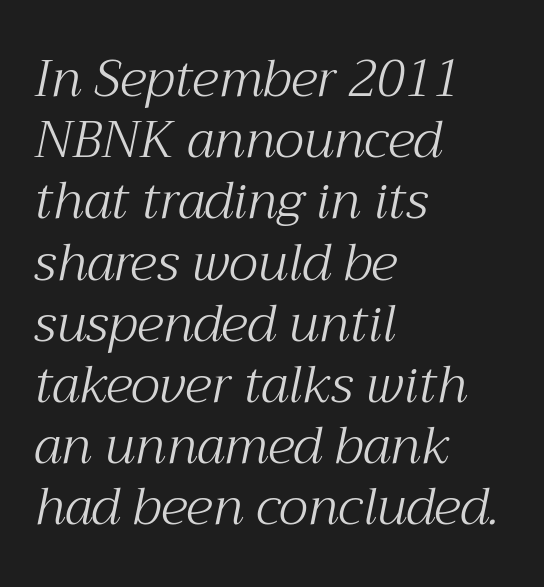
The image shows 51 px light serif type, italic (leaning right); set left-aligned, line spacing 1.2x, normal letter spacing, not underlined; medium stroke contrast and a medium x-height.
